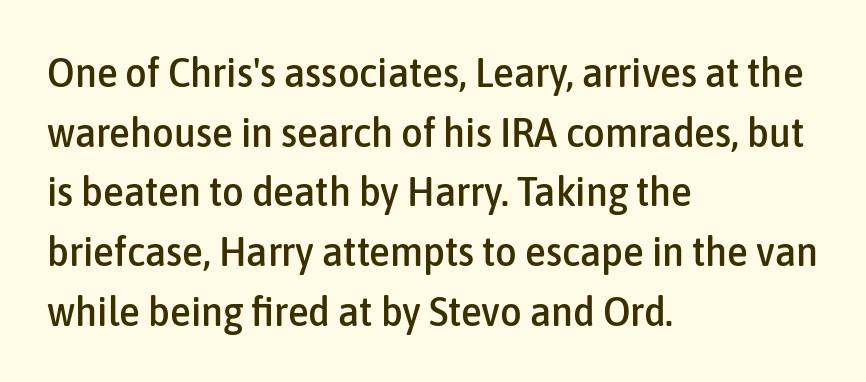
Q: Is the text italic (slanted)? A: No, it is upright.
Q: Is the typeface a serif or a sans-serif typeface? A: Sans-serif.
Q: Is the text underlined? A: No.
Q: How is the paragraph aligned? A: Left-aligned.
Q: Is the spacing between letters normal or unusually wide? A: Normal.
Q: Is the spacing between lines tight, normal or loose? A: Normal.
Q: Width (condensed, normal, or wide)? A: Condensed.
Q: Stroke contrast? A: Low.
Q: x-height? A: Medium.
Q: Monospaced? A: No.
